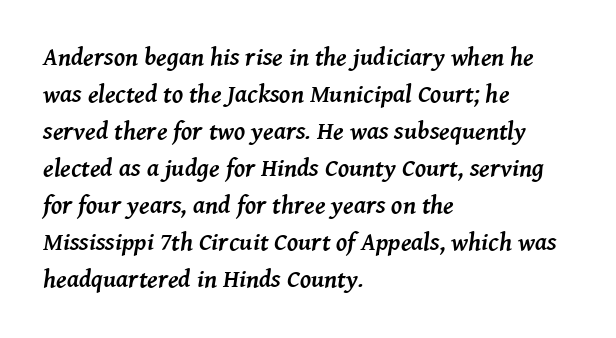
Q: Is the text bold? A: Yes.
Q: Is the text italic (slanted)? A: Yes, it leans right by about 8 degrees.
Q: Is the text underlined? A: No.
Q: How is the paragraph aligned? A: Left-aligned.
Q: Is the spacing between letters normal or unusually wide? A: Normal.
Q: Is the spacing between lines tight, normal or loose? A: Normal.
